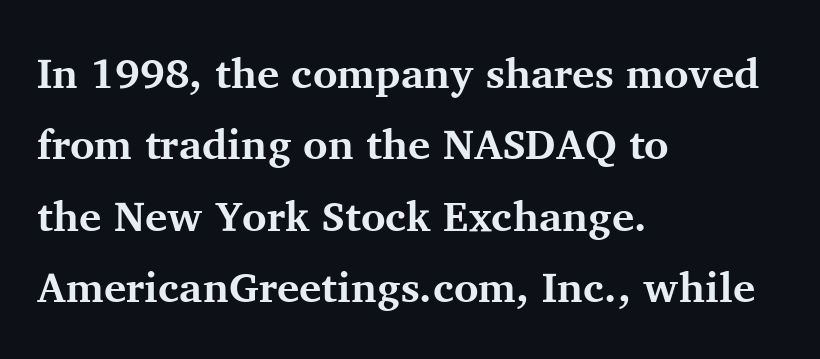
The image shows 42 px bold serif type, upright; set left-aligned, normal line spacing (1.7x), normal letter spacing, not underlined; medium stroke contrast and a medium x-height.
